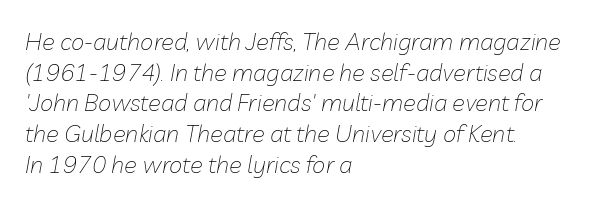
Tall strokes in this sample are angled rather than plumb. One glance says typical: line gaps are just what's usual. This rendering uses left alignment, leaving the right contour irregular. The cut favours lightness, reaching ordinary text weight at its darkest. Descenders hang freely into open space. Standard letterfit; no display-style spreading of the glyphs.
